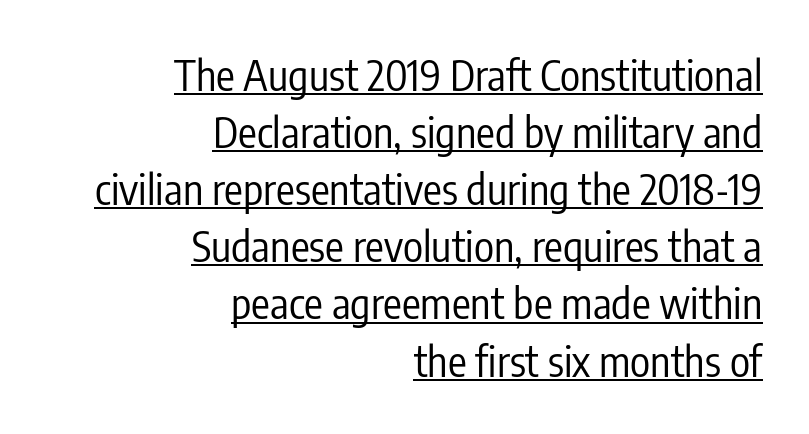
{"serif": "no", "italic": "no", "bold": "no", "weight": "regular", "width": "condensed", "stroke_contrast": "low", "x_height": "medium", "monospaced": "no", "underline": "yes", "align": "right", "line_spacing": "normal", "line_spacing_ratio": 1.36, "letter_spacing": "normal", "letter_spacing_em": 0.0, "glyph_px": 42}
